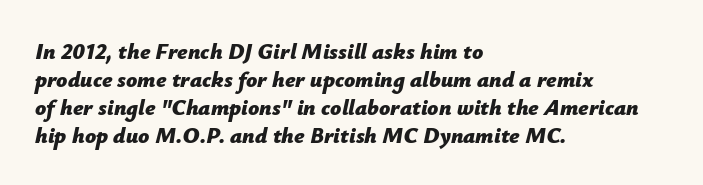
These lines are set flush left with a ragged right edge. Descender tails drop into unmarked territory. Yep, that's italic — everything's leaning. Tracking here is standard; glyphs follow each other at the usual distance.
